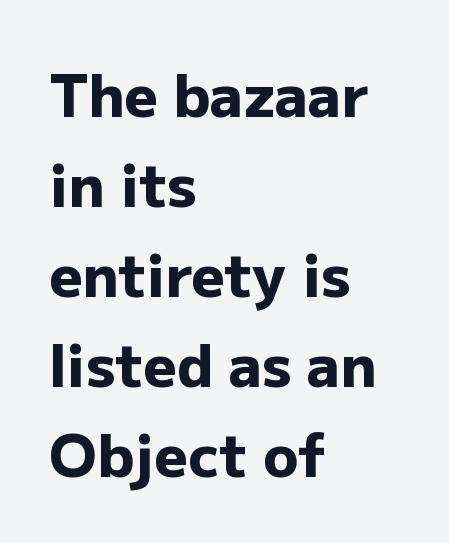
{"serif": "no", "italic": "no", "bold": "yes", "weight": "heavy", "width": "normal", "stroke_contrast": "low", "x_height": "medium", "monospaced": "no", "underline": "no", "align": "left", "line_spacing": "normal", "line_spacing_ratio": 1.55, "letter_spacing": "normal", "letter_spacing_em": 0.0, "glyph_px": 58}
